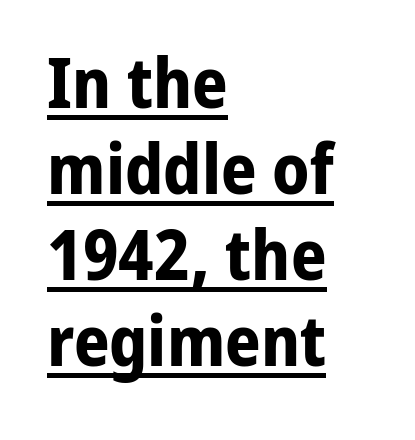
The image shows 70 px bold sans-serif type, upright; set left-aligned, line spacing 1.23x, normal letter spacing, underlined; low stroke contrast and a medium x-height.
